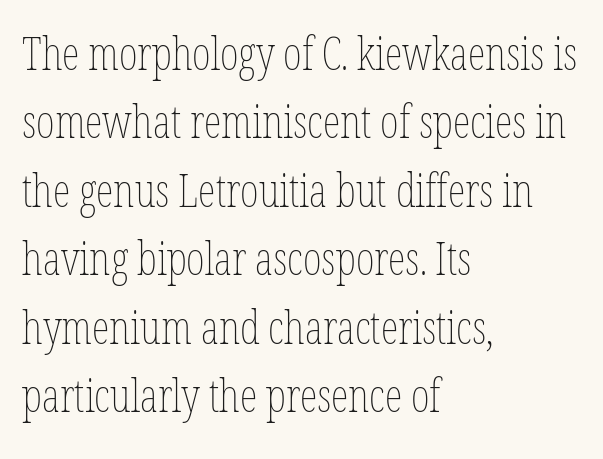
Q: Is the text bold? A: No.
Q: Is the text italic (slanted)? A: No, it is upright.
Q: Is the text underlined? A: No.
Q: How is the paragraph aligned? A: Left-aligned.
Q: Is the spacing between letters normal or unusually wide? A: Normal.
Q: Is the spacing between lines tight, normal or loose? A: Normal.
Q: Width (condensed, normal, or wide)? A: Condensed.
Q: Stroke contrast? A: Low.
Q: x-height? A: Medium.
Q: Monospaced? A: No.
